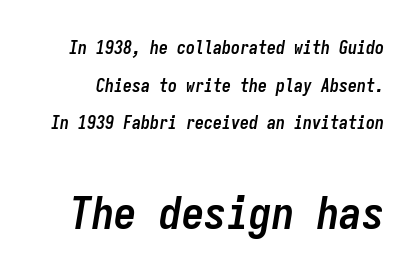
There is no visible air inserted between adjacent glyphs. Words float on clear page, feet unadorned. What weight is shown? A full bold with thick strokes. Reading top to bottom, the characters get bigger at the block break. A typesetter would call this monospace, since all characters share one set width. Airy leading.
